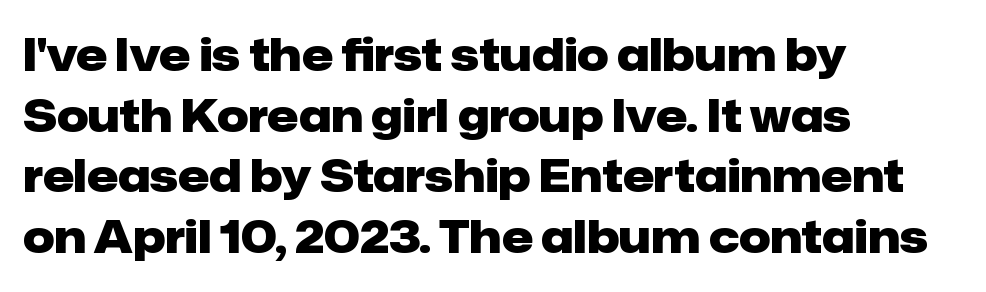
Q: Is the text bold? A: Yes.
Q: Is the text italic (slanted)? A: No, it is upright.
Q: Is the typeface a serif or a sans-serif typeface? A: Sans-serif.
Q: Is the text underlined? A: No.
Q: How is the paragraph aligned? A: Left-aligned.
Q: Is the spacing between letters normal or unusually wide? A: Normal.
Q: Is the spacing between lines tight, normal or loose? A: Normal.
Q: Width (condensed, normal, or wide)? A: Normal.
Q: Stroke contrast? A: Low.
Q: x-height? A: Medium.
Q: Monospaced? A: No.
